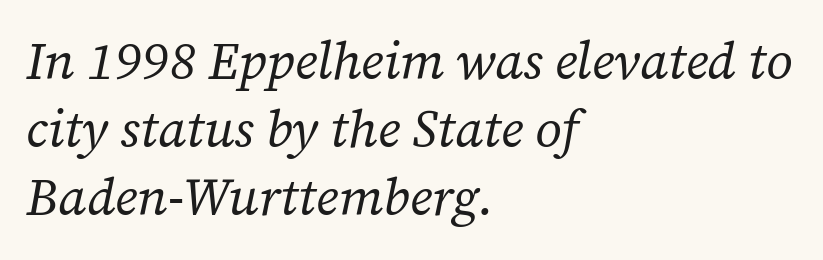
The image shows 52 px regular-weight serif type, italic (leaning right); set left-aligned, normal line spacing (1.31x), normal letter spacing, not underlined; low stroke contrast and a medium x-height.
